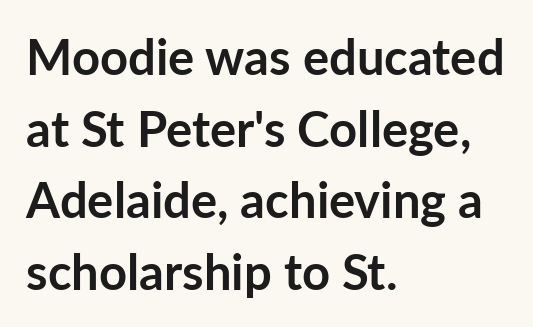
The rag falls on the right side of this text block. No extra tracking has been applied to these lines. Check the space under the baseline: it is left empty. The letters advance in unequal steps, a hallmark of proportional type.
